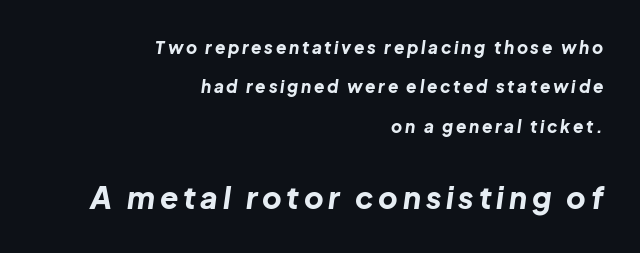
Loosely led — the rows are spread out. Honestly, there is no underline to notice here at all. The letters advance in unequal steps, a hallmark of proportional type. Notice how the stems are inclined rather than vertical — that's the hallmark of italics. Each line ends at the same right margin while the left side varies.
